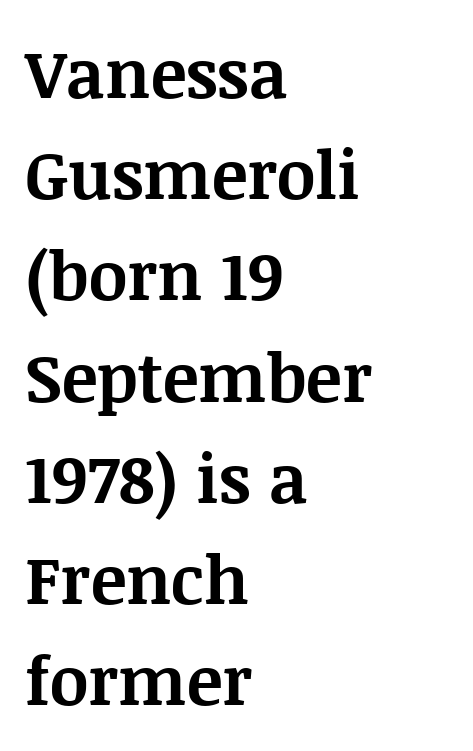
The specimen omits any rule beneath the text block's lines. These words are printed bold, with thick strokes throughout. The letters advance in unequal steps, a hallmark of proportional type. This block has exactly the height ordinary leading produces. Tracking here is standard; glyphs follow each other at the usual distance. One-word summary of the alignment: left.
